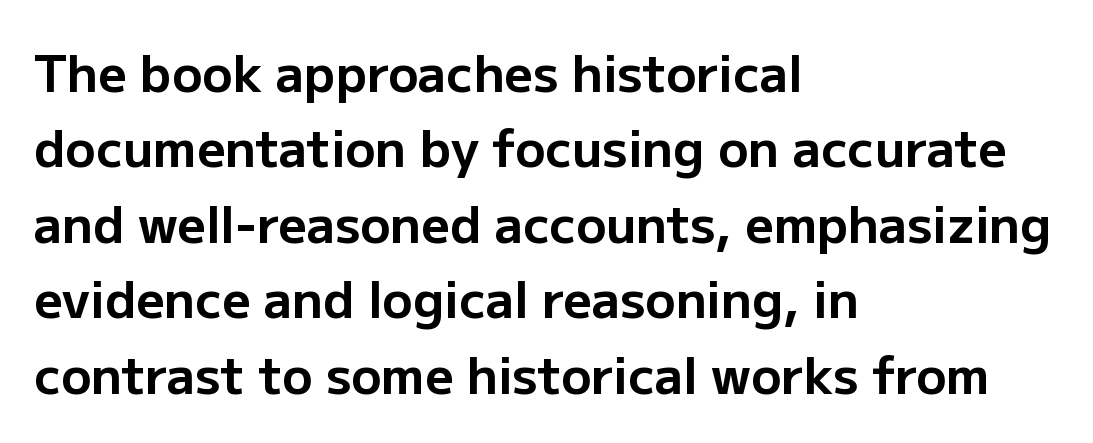
The image shows 50 px bold sans-serif type, upright; set left-aligned, normal line spacing (1.51x), normal letter spacing, not underlined; low stroke contrast and a medium x-height.
